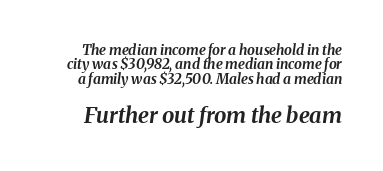
{"italic": "yes", "lean": "right", "slant_degrees": 8, "bold": "yes", "underline": "no", "line_spacing": "tight", "line_spacing_ratio": 1.02, "letter_spacing": "normal", "letter_spacing_em": 0.0, "larger_block": "second", "size_ratio": 1.57, "glyph_px": 22}
